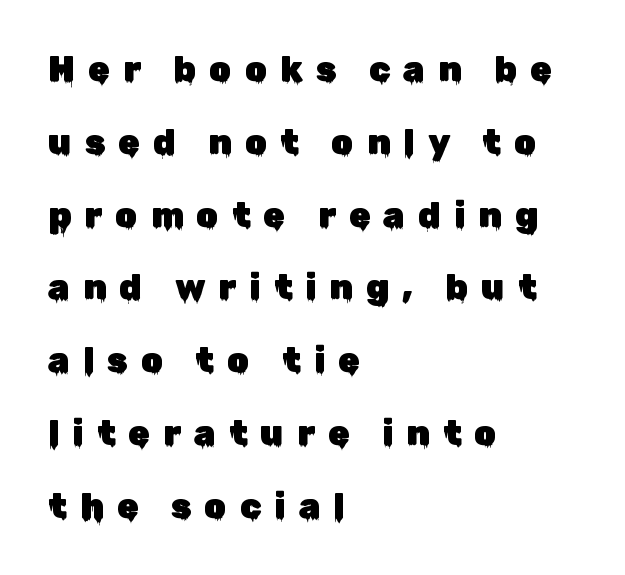
Q: Is the text italic (slanted)? A: No, it is upright.
Q: Is the typeface a serif or a sans-serif typeface? A: Sans-serif.
Q: Is the text underlined? A: No.
Q: How is the paragraph aligned? A: Left-aligned.
Q: Is the spacing between letters normal or unusually wide? A: Unusually wide.
Q: Is the spacing between lines tight, normal or loose? A: Loose.
Q: Width (condensed, normal, or wide)? A: Normal.
Q: Stroke contrast? A: Low.
Q: x-height? A: Medium.
Q: Monospaced? A: No.
